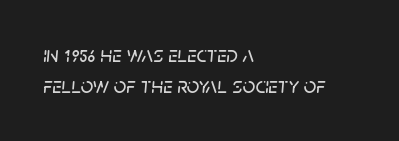
{"italic": "yes", "lean": "right", "slant_degrees": 5, "underline": "no", "align": "left", "line_spacing": "normal", "line_spacing_ratio": 1.43, "letter_spacing": "normal", "letter_spacing_em": 0.0, "glyph_px": 22}
